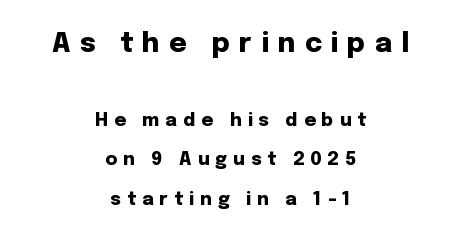
Q: Is the text bold? A: Yes.
Q: Is the text italic (slanted)? A: No, it is upright.
Q: Is the text underlined? A: No.
Q: How is the paragraph aligned? A: Centered.
Q: Is the spacing between letters normal or unusually wide? A: Unusually wide.
Q: Is the spacing between lines tight, normal or loose? A: Loose.
Q: Which block of text is set in a larger size, the first (top) or the second (bottom)? A: The first (top) one.
